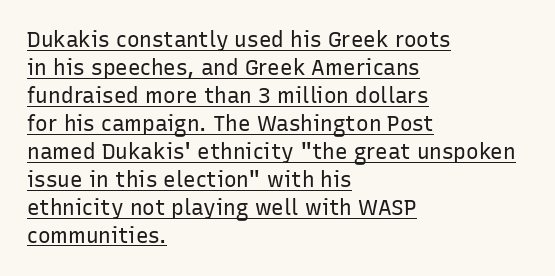
Q: Is the text bold? A: No.
Q: Is the text italic (slanted)? A: No, it is upright.
Q: Is the text underlined? A: Yes.
Q: How is the paragraph aligned? A: Left-aligned.
Q: Is the spacing between letters normal or unusually wide? A: Normal.
Q: Is the spacing between lines tight, normal or loose? A: Normal.
